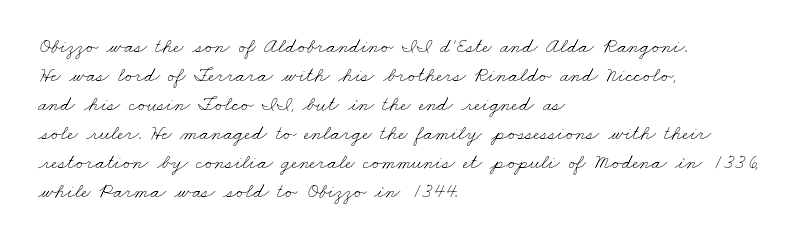
Summary of weight: not heavy and not bold. Type without underlining. You could call the tracking neutral — neither tight nor loose. Leading: standard.
